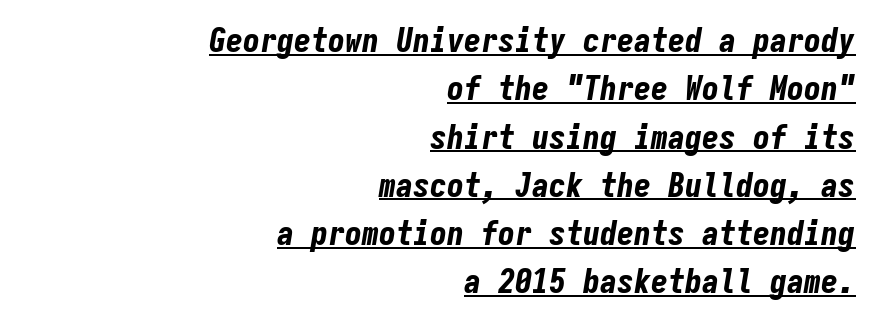
In terms of letterspacing, this is plain default setting. The text carries the slant typical of an italic or oblique font. Each letter, wide or thin by design, is forced into the same width here. Students, this is bold: see how much ink each stroke carries.
